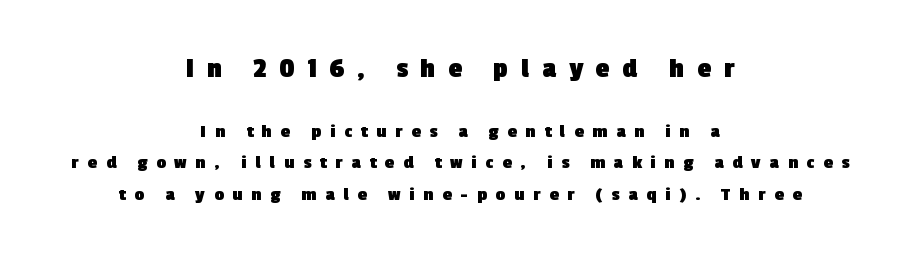
Typographically, this falls in the sans-serif category. Summary of vertical rhythm: regular, with standard interline spacing. Caption: upper text group enlarged, lower text group reduced. Varying glyph widths throughout — classic text-font behaviour. The face used here is rendered with a markedly widened letterfit. The lines in this sample share a center point and differ in where they start and stop.
